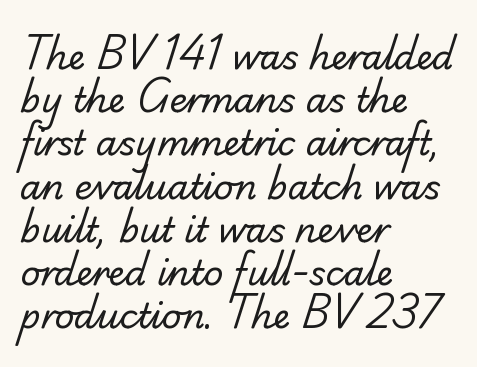
The image shows 34 px regular-weight serif type; set left-aligned, normal line spacing (1.27x), normal letter spacing, not underlined; low stroke contrast and a small x-height.
